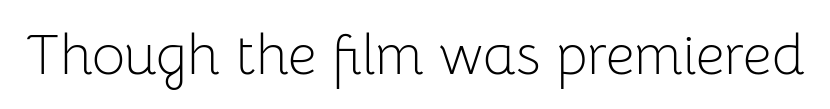
Q: Is the text bold? A: No.
Q: Is the text italic (slanted)? A: No, it is upright.
Q: Is the typeface a serif or a sans-serif typeface? A: Sans-serif.
Q: Is the text underlined? A: No.
Q: Is the spacing between letters normal or unusually wide? A: Normal.
Q: Width (condensed, normal, or wide)? A: Normal.
Q: Stroke contrast? A: Low.
Q: x-height? A: Medium.
Q: Monospaced? A: No.
